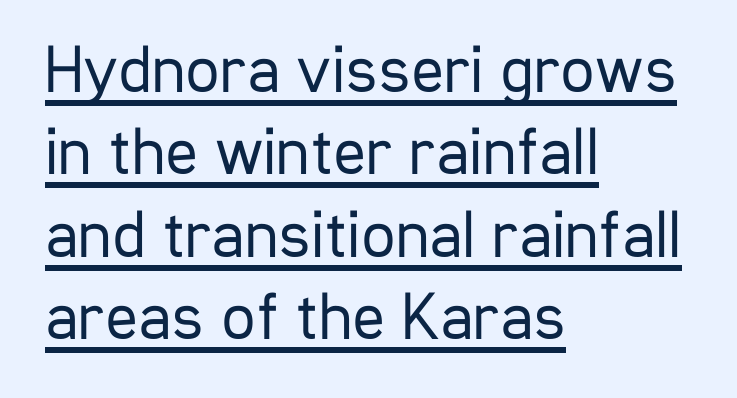
The typeface has the unassuming heft of standard copy or less. The type is set solid horizontally, with unmodified tracking. This is sans-serif lettering, the kind often seen on screens and signage. The letters advance in unequal steps, a hallmark of proportional type. Every word sits above its own underline. Each line starts at the same left margin while the right side varies.
